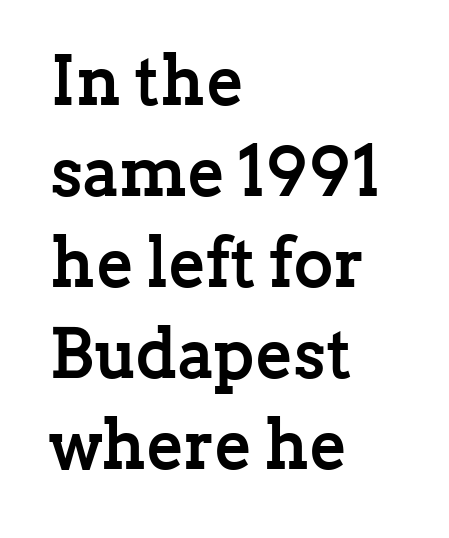
The image shows 69 px semibold serif type, upright; set left-aligned, normal line spacing (1.32x), normal letter spacing, not underlined; low stroke contrast and a medium x-height.
